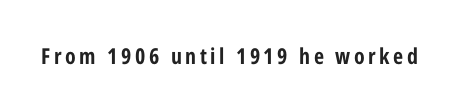
Weight check: bold — yes, fully. Rule under the text: the space is simply empty. Quick note: not italic, upright.
